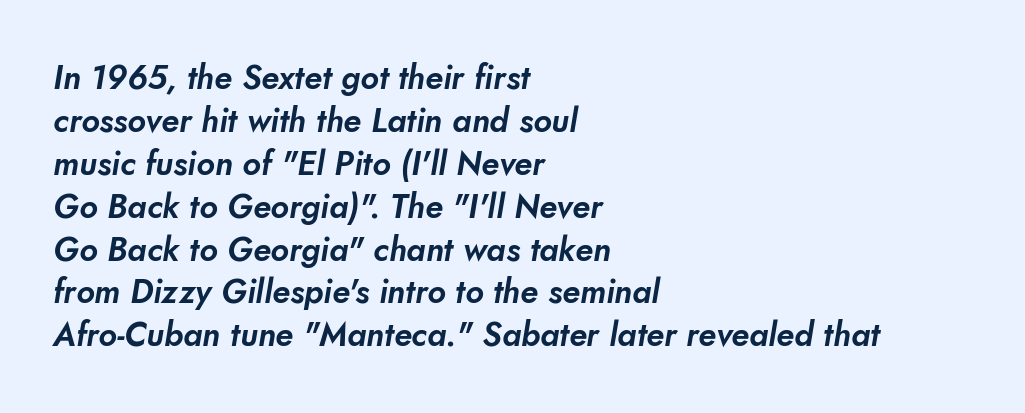
{"serif": "no", "width": "normal", "stroke_contrast": "low", "x_height": "small", "monospaced": "no", "underline": "no", "align": "left", "line_spacing": "normal", "line_spacing_ratio": 1.3, "letter_spacing": "normal", "letter_spacing_em": 0.0, "glyph_px": 33}
